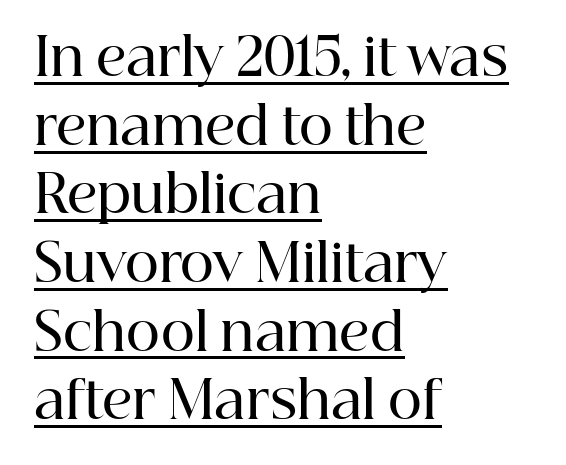
{"serif": "yes", "italic": "no", "bold": "semi", "weight": "semibold", "width": "normal", "stroke_contrast": "high", "x_height": "medium", "monospaced": "no", "underline": "yes", "align": "left", "line_spacing": "normal", "line_spacing_ratio": 1.32, "letter_spacing": "normal", "letter_spacing_em": 0.0, "glyph_px": 52}
